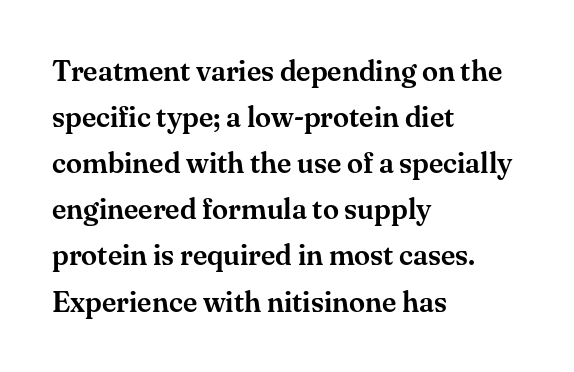
{"serif": "yes", "italic": "no", "width": "normal", "stroke_contrast": "medium", "x_height": "small", "monospaced": "no", "underline": "no", "align": "left", "line_spacing": "normal", "line_spacing_ratio": 1.59, "letter_spacing": "normal", "letter_spacing_em": 0.0, "glyph_px": 29}
